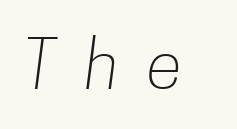
Plain, unruled lines of type. Display-style spreading of the glyphs; the letterfit is very open. I'd call this a sans setting — the letters go barefoot. Ink coverage per letter is moderate at most. Each letter keeps its own natural width here, so spacing adapts to shape.
